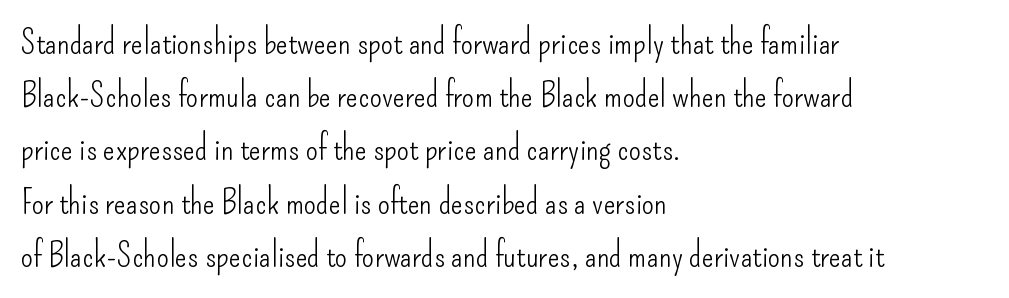
{"serif": "no", "italic": "no", "bold": "no", "weight": "light", "width": "condensed", "stroke_contrast": "low", "x_height": "small", "monospaced": "no", "underline": "no", "align": "left", "line_spacing": "normal", "line_spacing_ratio": 1.52, "letter_spacing": "normal", "letter_spacing_em": 0.0, "glyph_px": 35}
